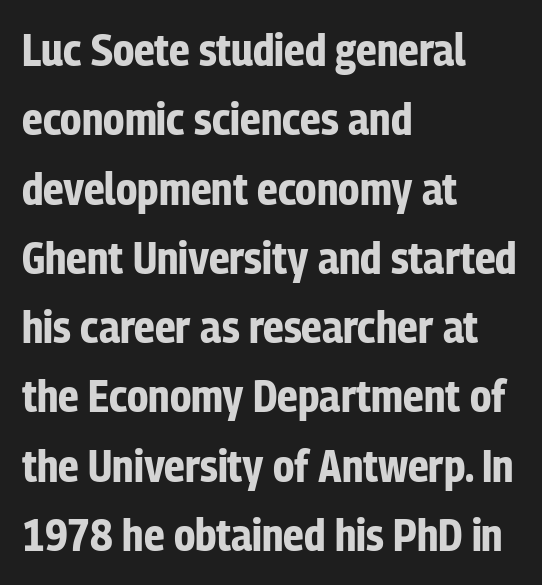
Q: Is the text bold? A: Yes.
Q: Is the text italic (slanted)? A: No, it is upright.
Q: Is the typeface a serif or a sans-serif typeface? A: Sans-serif.
Q: Is the text underlined? A: No.
Q: How is the paragraph aligned? A: Left-aligned.
Q: Is the spacing between letters normal or unusually wide? A: Normal.
Q: Is the spacing between lines tight, normal or loose? A: Normal.
Q: Width (condensed, normal, or wide)? A: Condensed.
Q: Stroke contrast? A: Low.
Q: x-height? A: Medium.
Q: Monospaced? A: No.
